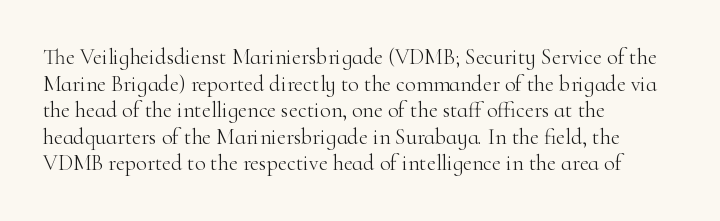
The image shows 22 px text type, upright; set left-aligned, line spacing 1.21x, normal letter spacing, not underlined.
